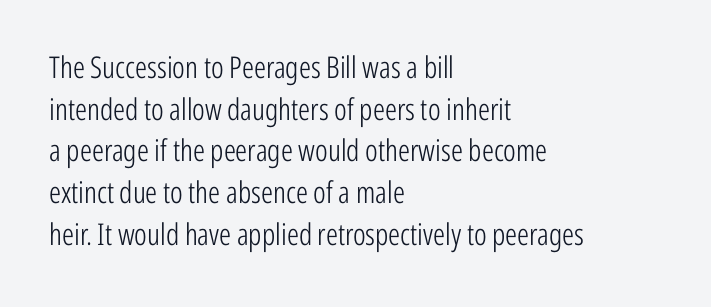
Q: Is the text bold? A: No.
Q: Is the text italic (slanted)? A: No, it is upright.
Q: Is the typeface a serif or a sans-serif typeface? A: Sans-serif.
Q: Is the text underlined? A: No.
Q: How is the paragraph aligned? A: Left-aligned.
Q: Is the spacing between letters normal or unusually wide? A: Normal.
Q: Is the spacing between lines tight, normal or loose? A: Normal.
Q: Width (condensed, normal, or wide)? A: Condensed.
Q: Stroke contrast? A: Low.
Q: x-height? A: Medium.
Q: Monospaced? A: No.
